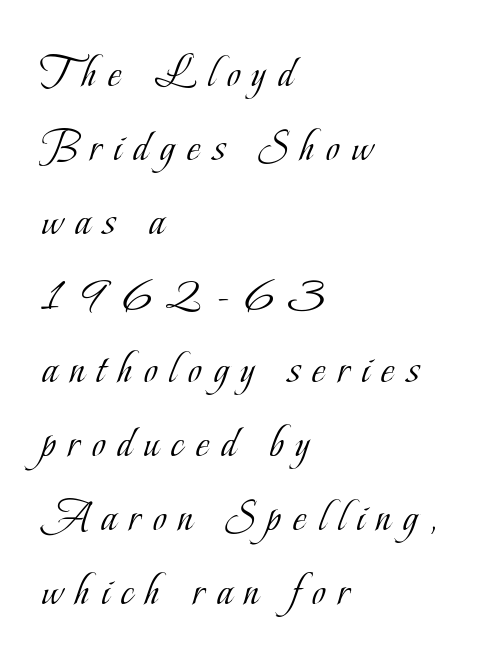
{"serif": "yes", "bold": "no", "weight": "light", "width": "condensed", "stroke_contrast": "low", "x_height": "small", "monospaced": "no", "underline": "no", "align": "left", "line_spacing": "normal", "line_spacing_ratio": 1.61, "letter_spacing": "wide", "letter_spacing_em": 0.27, "glyph_px": 46}
